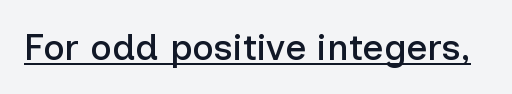
{"serif": "no", "italic": "no", "width": "normal", "stroke_contrast": "low", "x_height": "medium", "monospaced": "no", "underline": "yes", "letter_spacing": "normal", "letter_spacing_em": 0.0, "glyph_px": 37}
